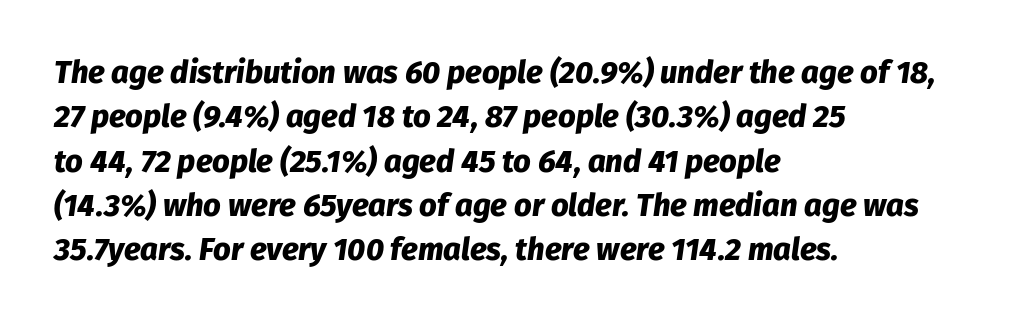
{"italic": "yes", "lean": "right", "slant_degrees": 8, "bold": "yes", "weight": "heavy", "width": "normal", "stroke_contrast": "low", "x_height": "medium", "monospaced": "no", "underline": "no", "align": "left", "line_spacing": "normal", "line_spacing_ratio": 1.43, "letter_spacing": "normal", "letter_spacing_em": 0.0, "glyph_px": 31}
